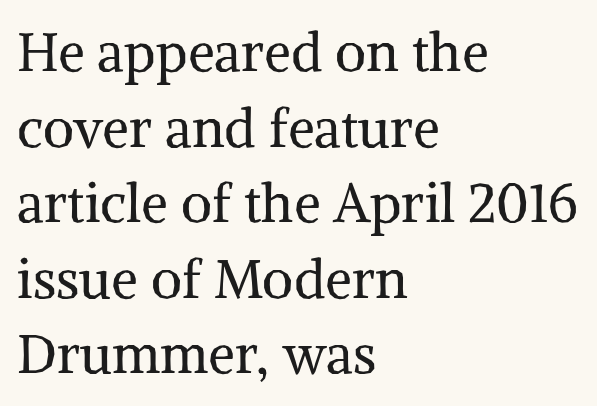
The image shows 54 px regular-weight serif type, upright; set left-aligned, normal line spacing (1.4x), normal letter spacing, not underlined; medium stroke contrast and a medium x-height.
